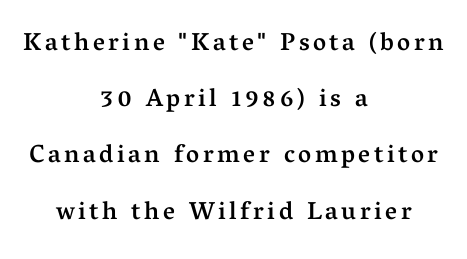
Q: Is the text bold? A: Semi-bold.
Q: Is the text italic (slanted)? A: No, it is upright.
Q: Is the text underlined? A: No.
Q: How is the paragraph aligned? A: Centered.
Q: Is the spacing between lines tight, normal or loose? A: Loose.
